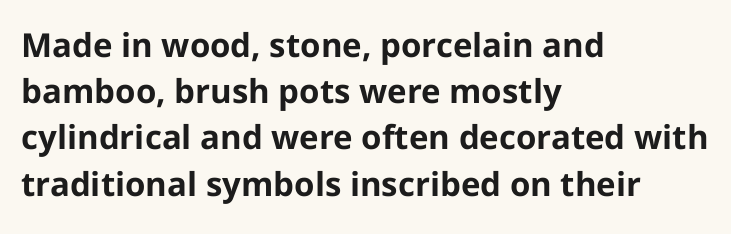
{"serif": "no", "italic": "no", "bold": "yes", "weight": "bold", "width": "normal", "stroke_contrast": "low", "x_height": "medium", "monospaced": "no", "underline": "no", "align": "left", "line_spacing": "normal", "line_spacing_ratio": 1.4, "letter_spacing": "normal", "letter_spacing_em": 0.0, "glyph_px": 33}
